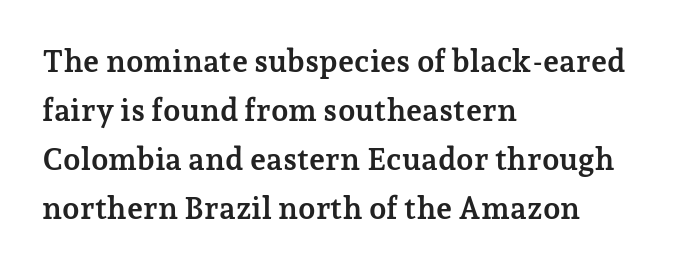
{"serif": "yes", "italic": "no", "bold": "yes", "weight": "semibold", "width": "normal", "stroke_contrast": "low", "x_height": "medium", "monospaced": "no", "underline": "no", "align": "left", "line_spacing": "normal", "line_spacing_ratio": 1.58, "letter_spacing": "normal", "letter_spacing_em": 0.0, "glyph_px": 31}
